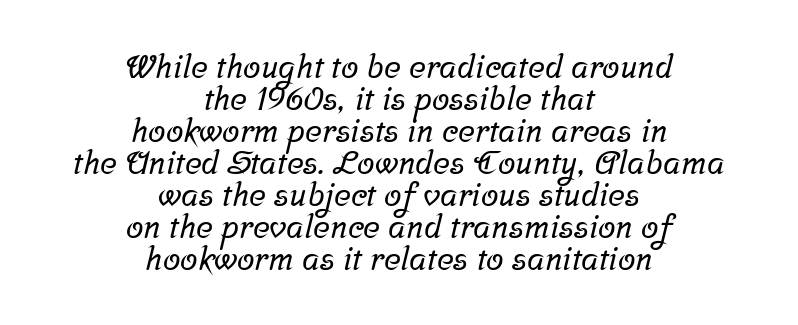
Think of a printed novel: that variable character pitch is what you see here. This sample is center-justified, so both line endings float freely. You could call the tracking neutral — neither tight nor loose. The vertical gap from one line to the next is small. Clear beneath every line of the passage.
